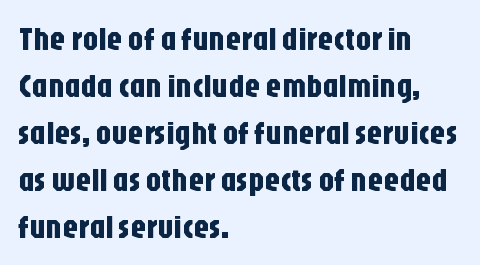
{"serif": "no", "italic": "no", "width": "condensed", "stroke_contrast": "low", "x_height": "large", "monospaced": "no", "underline": "no", "align": "left", "line_spacing": "normal", "line_spacing_ratio": 1.47, "letter_spacing": "normal", "letter_spacing_em": 0.0, "glyph_px": 32}
